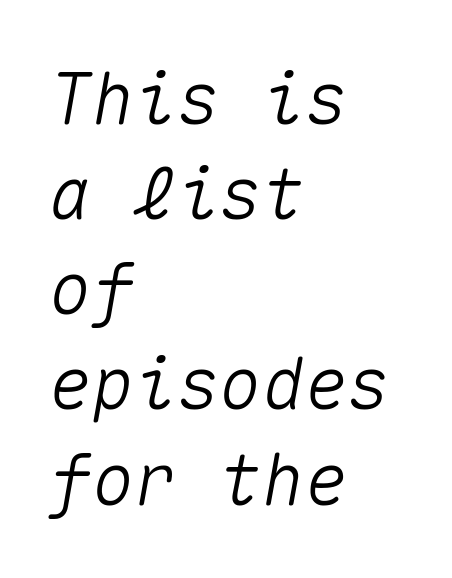
Q: Is the text italic (slanted)? A: Yes, it leans right by about 10 degrees.
Q: Is the text underlined? A: No.
Q: How is the paragraph aligned? A: Left-aligned.
Q: Is the spacing between letters normal or unusually wide? A: Normal.
Q: Is the spacing between lines tight, normal or loose? A: Normal.
Q: Width (condensed, normal, or wide)? A: Normal.
Q: Stroke contrast? A: Medium.
Q: x-height? A: Medium.
Q: Monospaced? A: Yes.
